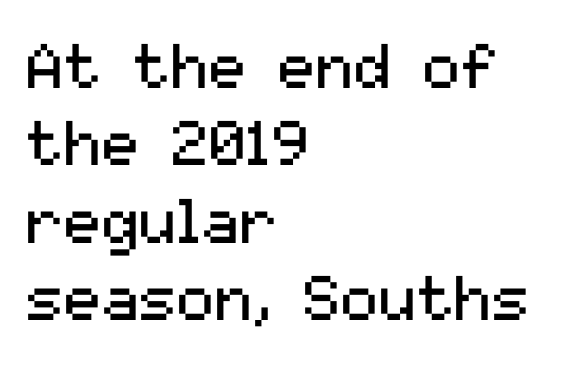
{"serif": "no", "italic": "no", "bold": "no", "weight": "regular", "width": "normal", "stroke_contrast": "medium", "x_height": "medium", "monospaced": "no", "underline": "no", "align": "left", "line_spacing_ratio": 1.23, "letter_spacing": "normal", "letter_spacing_em": 0.0, "glyph_px": 63}
